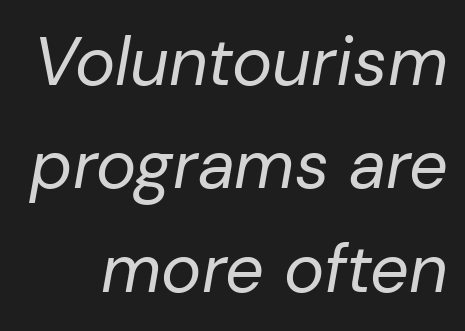
The image shows 68 px regular-weight type, italic (leaning right); set normal line spacing (1.52x), normal letter spacing, not underlined; low stroke contrast and a medium x-height.
